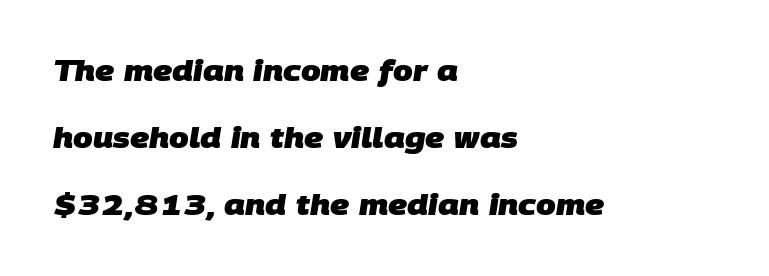
{"serif": "no", "bold": "yes", "weight": "heavy", "width": "normal", "stroke_contrast": "low", "x_height": "large", "monospaced": "no", "underline": "no", "align": "left", "line_spacing": "loose", "line_spacing_ratio": 2.4, "letter_spacing": "normal", "letter_spacing_em": 0.0, "glyph_px": 28}
